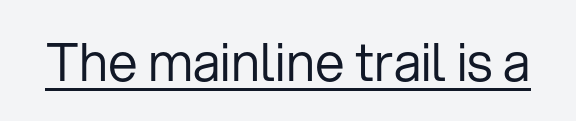
The image shows 53 px regular-weight sans-serif type, upright; set normal letter spacing, underlined; low stroke contrast and a medium x-height.
